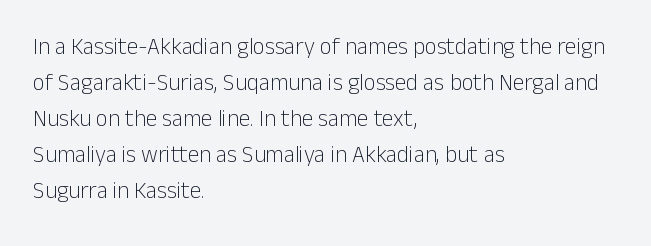
Q: Is the text bold? A: No.
Q: Is the text italic (slanted)? A: No, it is upright.
Q: Is the text underlined? A: No.
Q: How is the paragraph aligned? A: Left-aligned.
Q: Is the spacing between letters normal or unusually wide? A: Normal.
Q: Is the spacing between lines tight, normal or loose? A: Normal.
